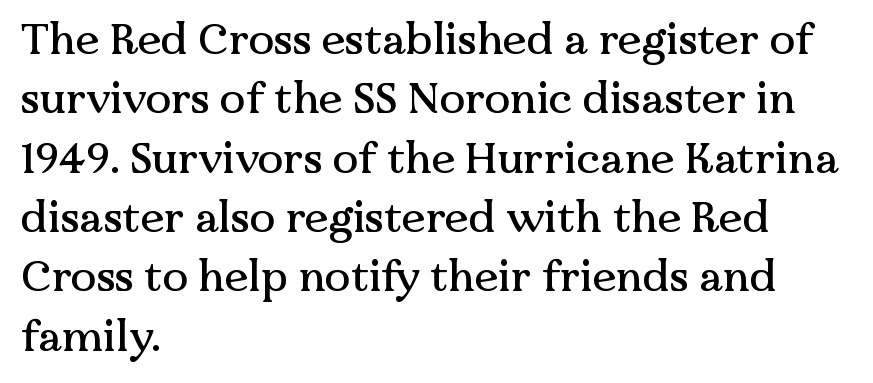
The image shows 43 px serif type, upright; set left-aligned, normal line spacing (1.38x), normal letter spacing, not underlined; medium stroke contrast and a medium x-height.
